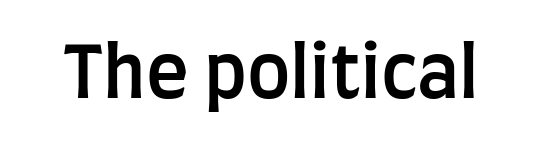
{"serif": "no", "italic": "no", "bold": "semi", "weight": "semibold", "width": "condensed", "stroke_contrast": "low", "x_height": "large", "monospaced": "no", "underline": "no", "letter_spacing": "normal", "letter_spacing_em": 0.0, "glyph_px": 72}
